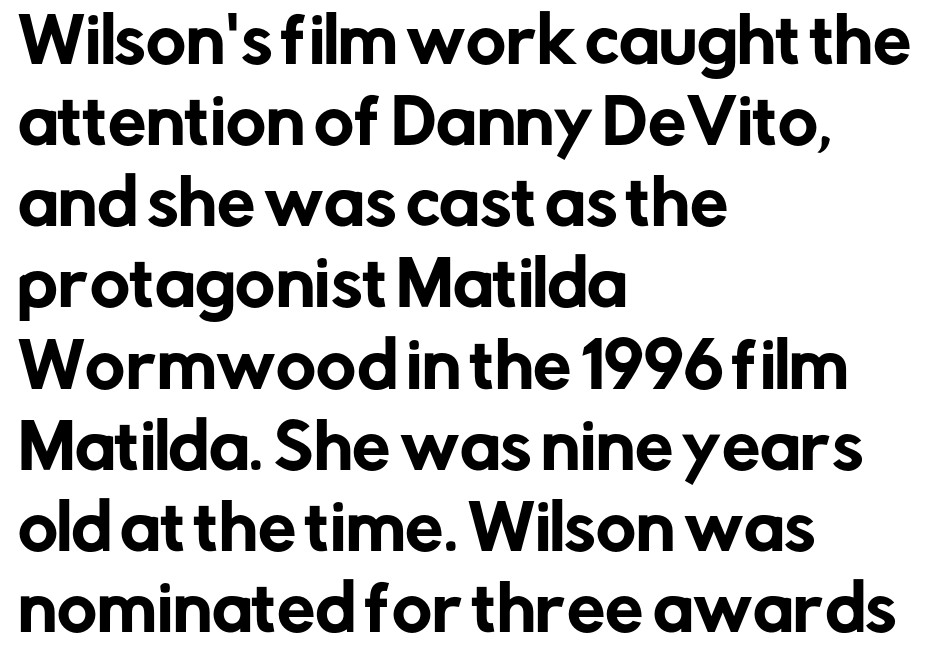
Q: Is the text italic (slanted)? A: No, it is upright.
Q: Is the typeface a serif or a sans-serif typeface? A: Sans-serif.
Q: Is the text underlined? A: No.
Q: How is the paragraph aligned? A: Left-aligned.
Q: Is the spacing between letters normal or unusually wide? A: Normal.
Q: Is the spacing between lines tight, normal or loose? A: Normal.
Q: Width (condensed, normal, or wide)? A: Normal.
Q: Stroke contrast? A: Low.
Q: x-height? A: Medium.
Q: Monospaced? A: No.
